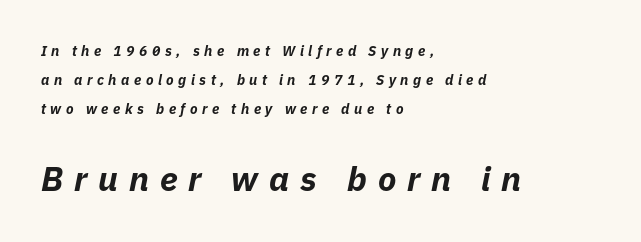
Q: Is the text bold? A: Yes.
Q: Is the text italic (slanted)? A: Yes, it leans right by about 11 degrees.
Q: Is the text underlined? A: No.
Q: How is the paragraph aligned? A: Left-aligned.
Q: Is the spacing between letters normal or unusually wide? A: Unusually wide.
Q: Is the spacing between lines tight, normal or loose? A: Loose.
Q: Which block of text is set in a larger size, the first (top) or the second (bottom)? A: The second (bottom) one.
Q: Width (condensed, normal, or wide)? A: Normal.
Q: Stroke contrast? A: Low.
Q: x-height? A: Medium.
Q: Monospaced? A: No.
